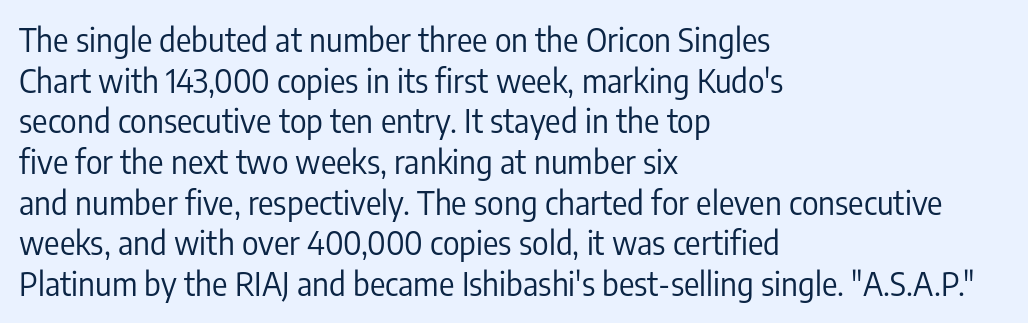
{"serif": "no", "italic": "no", "bold": "no", "weight": "regular", "width": "condensed", "stroke_contrast": "low", "x_height": "medium", "monospaced": "no", "underline": "no", "align": "left", "line_spacing": "normal", "line_spacing_ratio": 1.27, "letter_spacing": "normal", "letter_spacing_em": 0.0, "glyph_px": 32}
